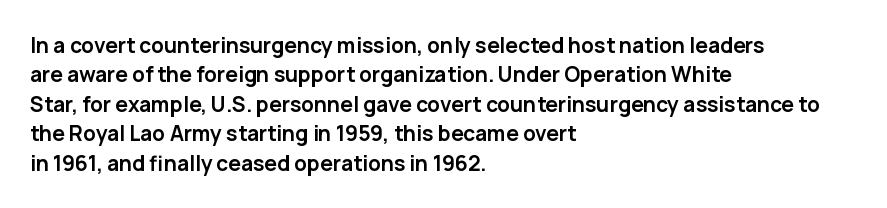
Q: Is the text bold? A: Yes.
Q: Is the text italic (slanted)? A: No, it is upright.
Q: Is the text underlined? A: No.
Q: How is the paragraph aligned? A: Left-aligned.
Q: Is the spacing between letters normal or unusually wide? A: Normal.
Q: Is the spacing between lines tight, normal or loose? A: Normal.
